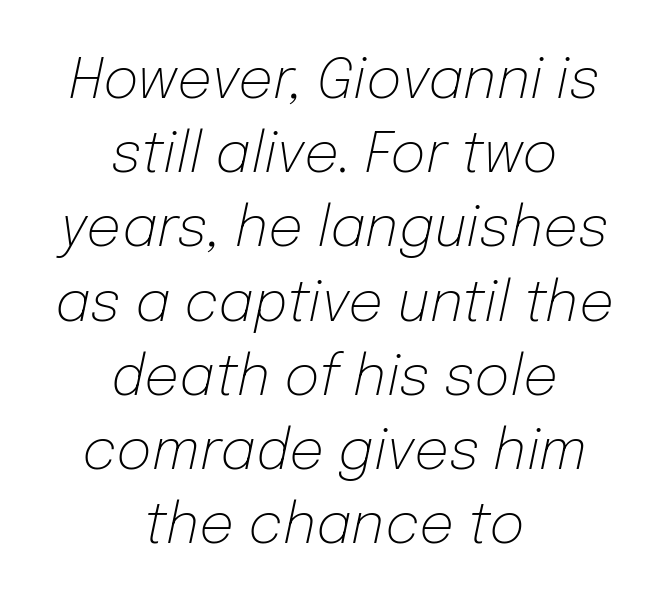
Q: Is the text bold? A: No.
Q: Is the text italic (slanted)? A: Yes, it leans right by about 12 degrees.
Q: Is the text underlined? A: No.
Q: How is the paragraph aligned? A: Centered.
Q: Is the spacing between letters normal or unusually wide? A: Normal.
Q: Is the spacing between lines tight, normal or loose? A: Normal.
Q: Width (condensed, normal, or wide)? A: Normal.
Q: Stroke contrast? A: Low.
Q: x-height? A: Medium.
Q: Monospaced? A: No.
